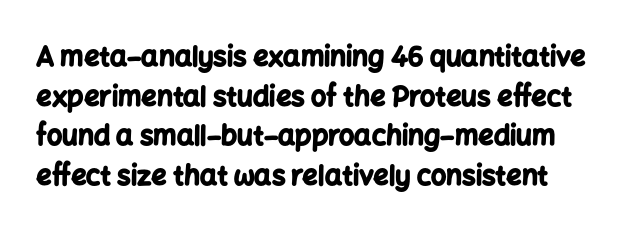
Has an underline been added? It has not. Is the letter spacing exaggerated? No — it looks like the ordinary default. The letters stand upright; this is a roman face. The sample has been set heavy, in full bold. The space between consecutive lines is moderate.
